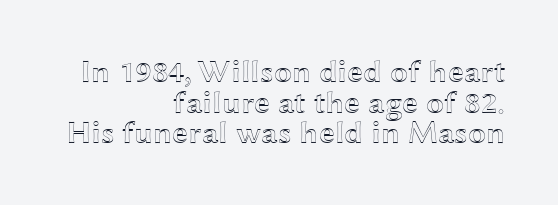
{"italic": "no", "width": "wide", "x_height": "medium", "monospaced": "no", "underline": "no", "align": "right", "line_spacing": "tight", "line_spacing_ratio": 0.96, "letter_spacing": "normal", "letter_spacing_em": 0.0, "glyph_px": 32}
